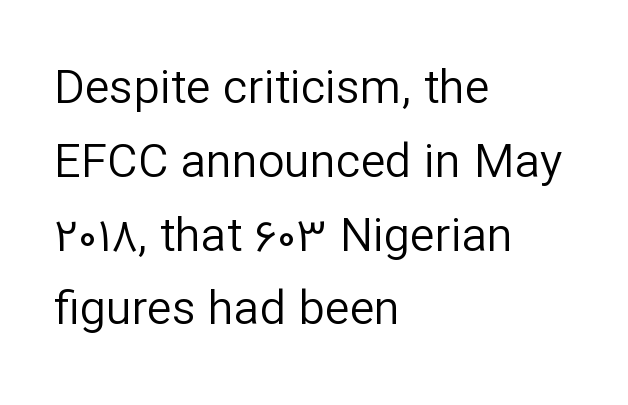
Varying glyph widths throughout — classic text-font behaviour. Nothing heavy about these letters — not bold at all. Teacher's note: observe the even left margin — that is flush-left alignment. The face used here is rendered with its standard letterfit. Does the lettering tilt? It doesn't — this is upright. Does the type have serifs? No, each stem ends abruptly.
